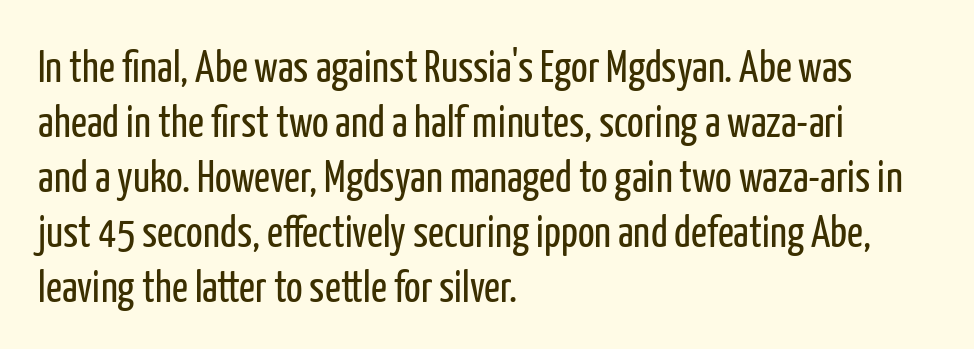
{"serif": "no", "italic": "no", "bold": "no", "weight": "regular", "width": "condensed", "stroke_contrast": "low", "x_height": "medium", "monospaced": "no", "underline": "no", "align": "left", "line_spacing": "normal", "line_spacing_ratio": 1.25, "letter_spacing": "normal", "letter_spacing_em": 0.0, "glyph_px": 44}
